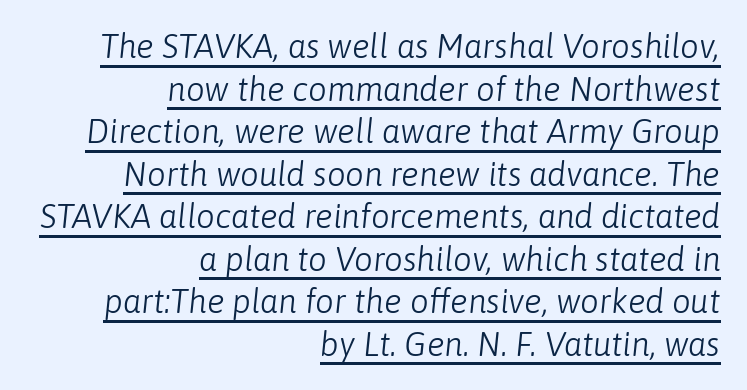
No extra ink here — the face is not bold. This sample carries an underscore along the baseline area. Do the characters align in a grid? No, the font is proportional. Casual observation: everything's shoved over to the right. Here the glyphs are tracked normally, forming tight word shapes. The typography opts for an oblique posture over an upright one.
